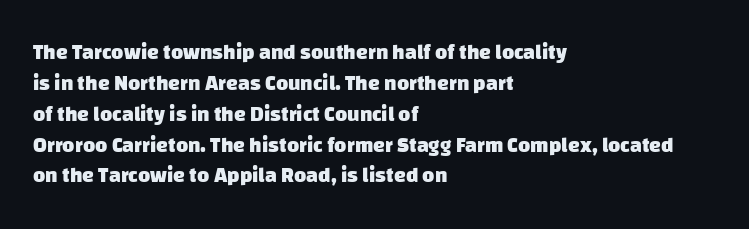
Does the weight exceed regular? Yes, all the way to bold. The gaps between neighbouring characters are ordinary and unremarkable. This rendering uses left alignment, leaving the right contour irregular. The space directly below the letters is spotless.
